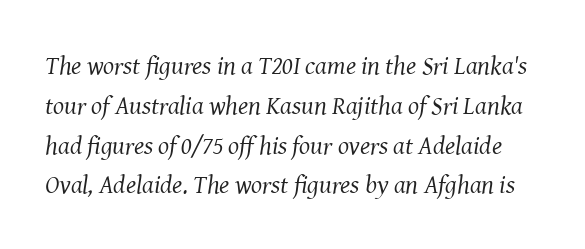
{"italic": "yes", "lean": "right", "slant_degrees": 8, "bold": "no", "underline": "no", "line_spacing": "normal", "line_spacing_ratio": 1.53, "letter_spacing": "normal", "letter_spacing_em": 0.0, "glyph_px": 26}
